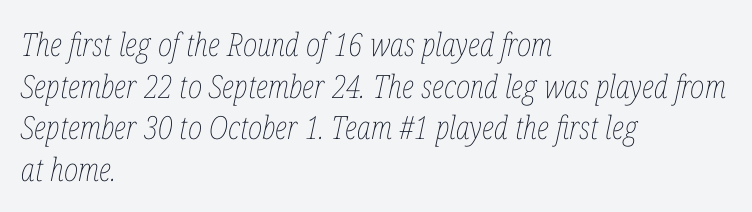
No word sits above an underline. Think of a printed novel: that variable character pitch is what you see here. The passage shown has conventional tracking throughout. The strokes carry an ordinary text weight at most.
